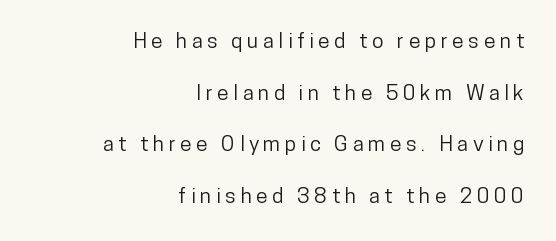
Q: Is the text italic (slanted)? A: No, it is upright.
Q: Is the text underlined? A: No.
Q: How is the paragraph aligned? A: Right-aligned.
Q: Is the spacing between letters normal or unusually wide? A: Unusually wide.
Q: Is the spacing between lines tight, normal or loose? A: Loose.
